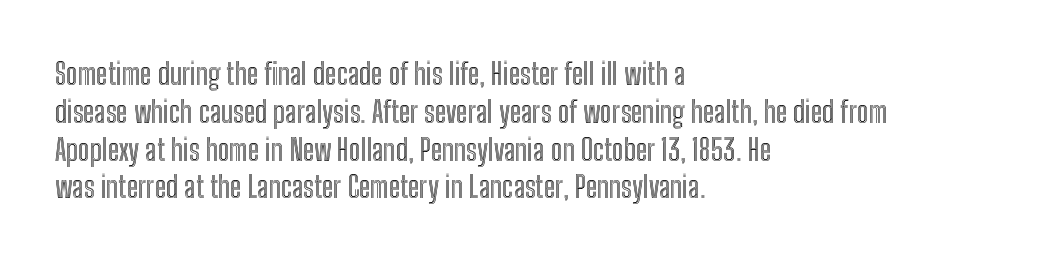
The image shows 30 px condensed type, upright; set left-aligned, normal line spacing (1.26x), normal letter spacing, not underlined; a medium x-height.
